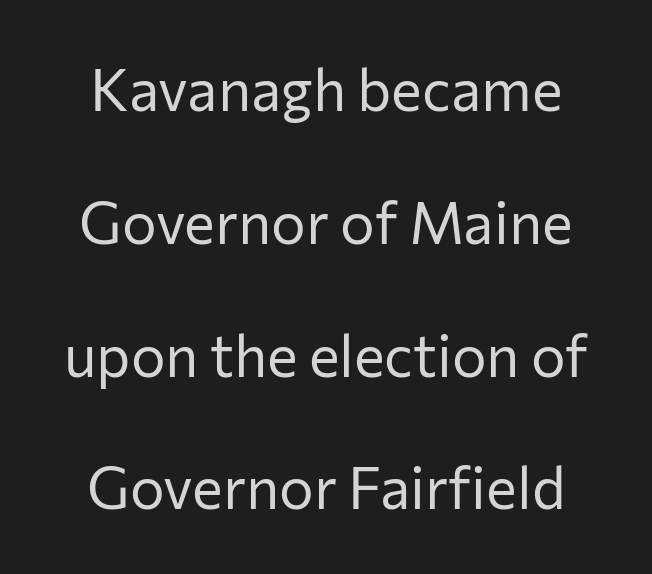
Any mark beneath the type? The region is blank. In terms of letterform style, serifs are entirely absent. Stem width sits at or under what a default text font uses. Letter spacing: default. Spacing verdict: proportional, widths tailored to each character.
